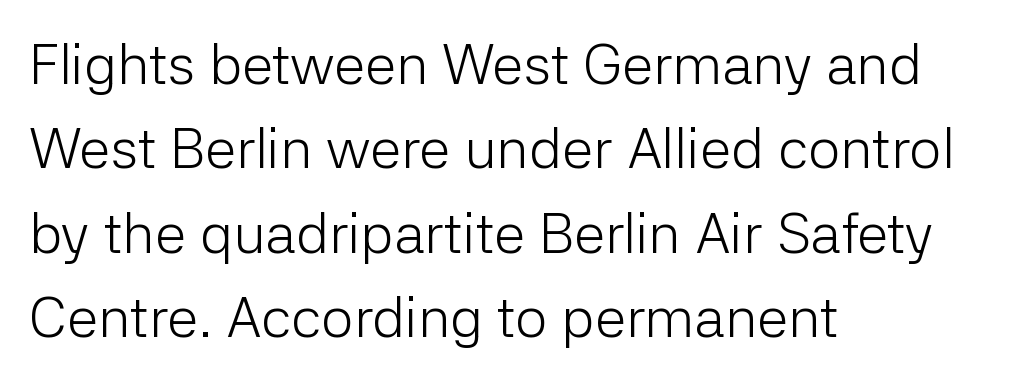
These lines sit exactly where default settings would place them. The glyphs in this specimen are sans serif. Every row of glyphs begins at an identical x-position on the left. Nothing heavy about these letters — not bold at all. Does the lettering tilt? It doesn't — this is upright. Proportional: the letters do not fall into vertical columns.
